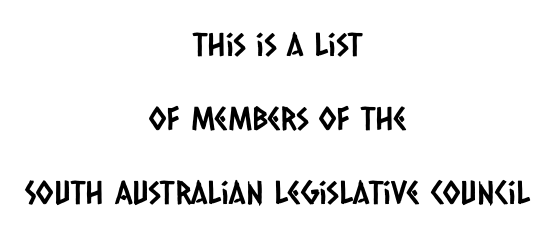
The image shows 32 px condensed sans-serif type; set centered, loose line spacing (2.31x), normal letter spacing, not underlined; low stroke contrast and a large x-height.
